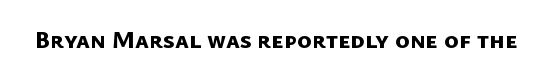
Q: Is the text bold? A: Yes.
Q: Is the text underlined? A: No.
Q: Is the spacing between letters normal or unusually wide? A: Normal.
